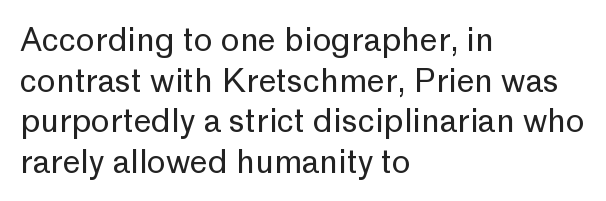
The image shows 32 px regular-weight sans-serif type, upright; set left-aligned, normal line spacing (1.27x), normal letter spacing, not underlined; low stroke contrast and a medium x-height.
